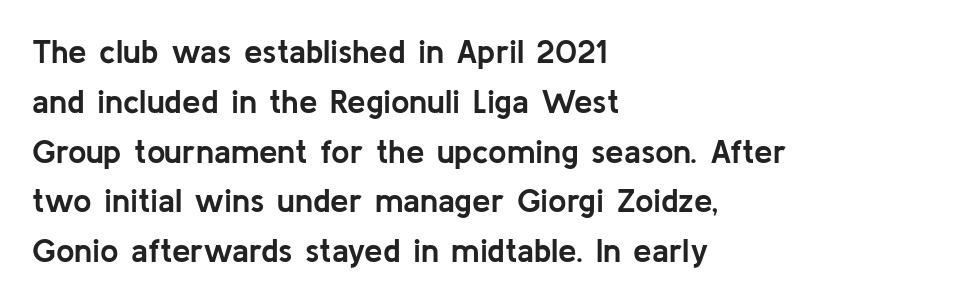
Characters remain perfectly vertical along every line. Varying glyph widths throughout — classic text-font behaviour. A sans-serif font was chosen for this passage. A normal amount of white space separates one row of letters from the next.
